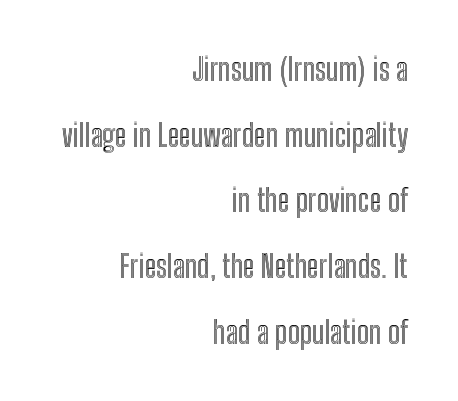
Q: Is the text italic (slanted)? A: No, it is upright.
Q: Is the text underlined? A: No.
Q: How is the paragraph aligned? A: Right-aligned.
Q: Is the spacing between letters normal or unusually wide? A: Normal.
Q: Is the spacing between lines tight, normal or loose? A: Loose.
Q: Width (condensed, normal, or wide)? A: Condensed.
Q: x-height? A: Medium.
Q: Monospaced? A: No.
